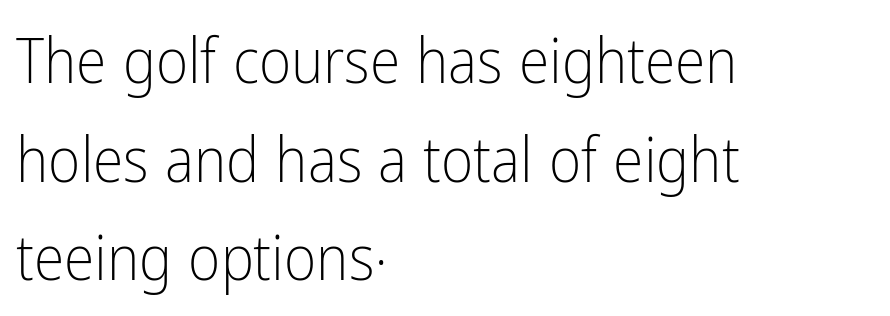
{"serif": "no", "italic": "no", "bold": "no", "weight": "light", "width": "condensed", "stroke_contrast": "low", "x_height": "medium", "monospaced": "no", "underline": "no", "align": "left", "line_spacing": "normal", "line_spacing_ratio": 1.59, "letter_spacing": "normal", "letter_spacing_em": 0.0, "glyph_px": 62}
